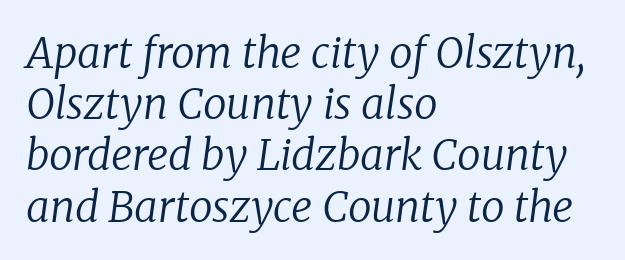
Q: Is the text bold? A: No.
Q: Is the text italic (slanted)? A: Yes, it leans right by about 8 degrees.
Q: Is the typeface a serif or a sans-serif typeface? A: Serif.
Q: Is the text underlined? A: No.
Q: How is the paragraph aligned? A: Left-aligned.
Q: Is the spacing between letters normal or unusually wide? A: Normal.
Q: Width (condensed, normal, or wide)? A: Normal.
Q: Stroke contrast? A: Low.
Q: x-height? A: Medium.
Q: Monospaced? A: No.
